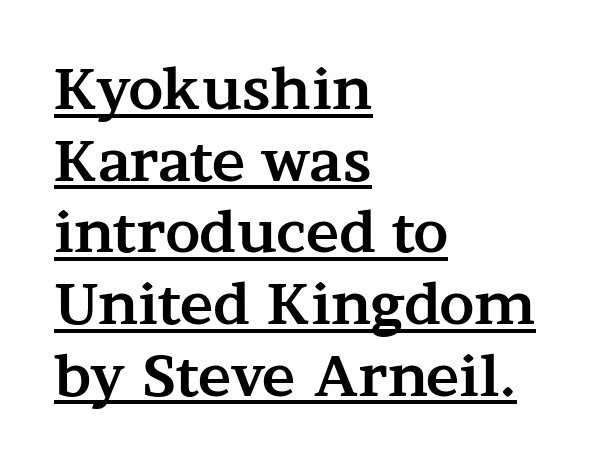
Q: Is the text bold? A: Yes.
Q: Is the text italic (slanted)? A: No, it is upright.
Q: Is the typeface a serif or a sans-serif typeface? A: Serif.
Q: Is the text underlined? A: Yes.
Q: How is the paragraph aligned? A: Left-aligned.
Q: Is the spacing between letters normal or unusually wide? A: Normal.
Q: Is the spacing between lines tight, normal or loose? A: Normal.
Q: Width (condensed, normal, or wide)? A: Wide.
Q: Stroke contrast? A: Medium.
Q: x-height? A: Medium.
Q: Monospaced? A: No.
